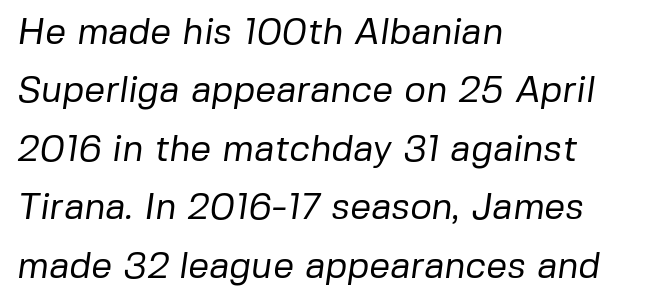
The image shows 37 px regular-weight sans-serif type; set left-aligned, normal line spacing (1.58x), normal letter spacing, not underlined; low stroke contrast and a medium x-height.
